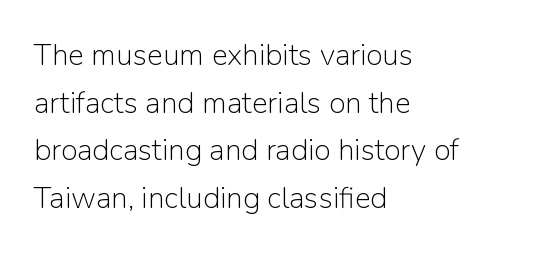
{"serif": "no", "italic": "no", "bold": "no", "weight": "light", "width": "normal", "stroke_contrast": "low", "x_height": "medium", "monospaced": "no", "underline": "no", "align": "left", "line_spacing": "normal", "line_spacing_ratio": 1.59, "letter_spacing": "normal", "letter_spacing_em": 0.0, "glyph_px": 30}
